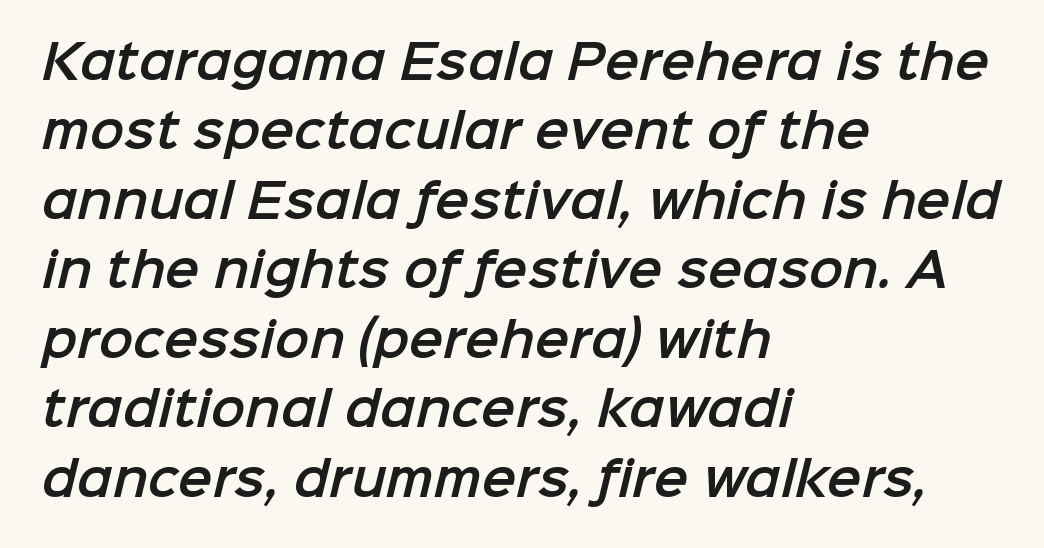
Q: Is the typeface a serif or a sans-serif typeface? A: Sans-serif.
Q: Is the text underlined? A: No.
Q: How is the paragraph aligned? A: Left-aligned.
Q: Is the spacing between letters normal or unusually wide? A: Normal.
Q: Is the spacing between lines tight, normal or loose? A: Normal.
Q: Width (condensed, normal, or wide)? A: Normal.
Q: Stroke contrast? A: Low.
Q: x-height? A: Medium.
Q: Monospaced? A: No.
